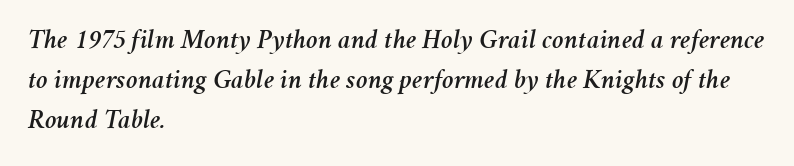
Here the designer chose a conventional face with non-uniform glyph widths. Characters are canted at an angle relative to the baseline's perpendicular. Glyph-to-glyph distance matches everyday printed text. What's the leading like? Ordinary, nothing unusual.
